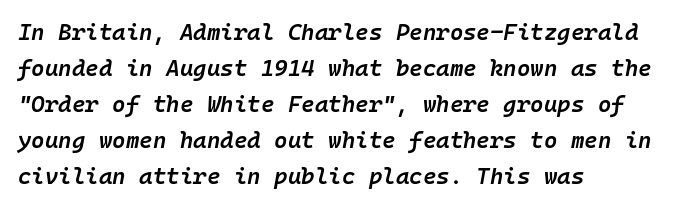
{"italic": "yes", "lean": "right", "slant_degrees": 10, "bold": "semi", "underline": "no", "align": "left", "line_spacing": "normal", "line_spacing_ratio": 1.56, "letter_spacing": "normal", "letter_spacing_em": 0.0, "glyph_px": 23}
